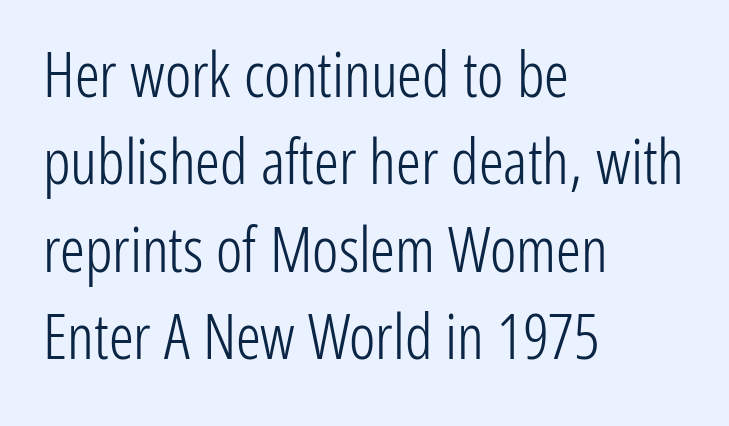
{"serif": "no", "italic": "no", "bold": "no", "weight": "light", "width": "condensed", "stroke_contrast": "low", "x_height": "medium", "monospaced": "no", "underline": "no", "align": "left", "line_spacing": "normal", "line_spacing_ratio": 1.41, "letter_spacing": "normal", "letter_spacing_em": 0.0, "glyph_px": 62}
